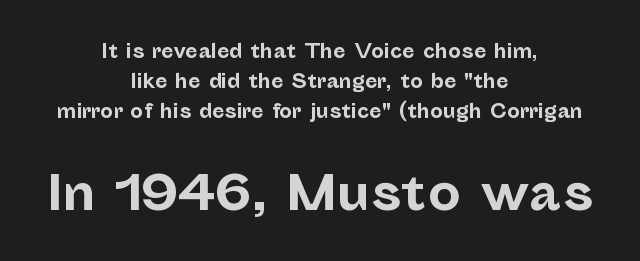
The passage shown is typed in a proportional face where columns would drift. Check under the words: just untouched page. Emphasis by weight is at full strength: bold. Top chunk: small. Bottom chunk: large. Tracking value appears to be zero — textbook default spacing.
